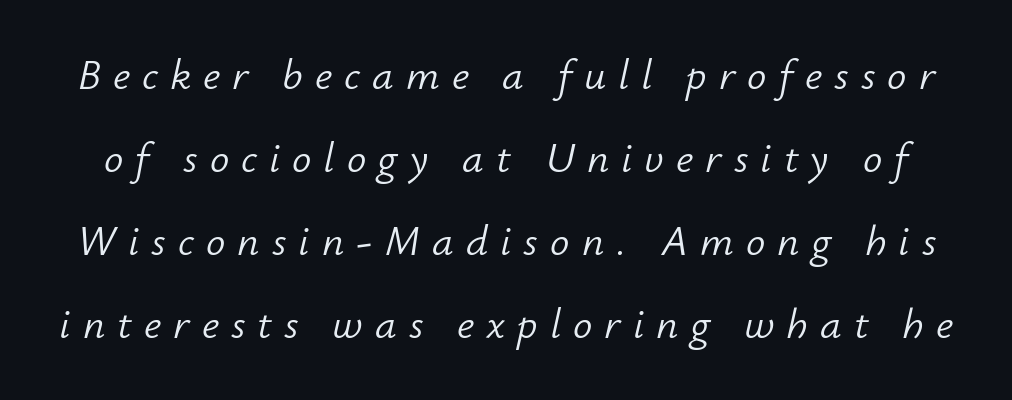
These lines are rendered in a variable-pitch font. Spacing between characters has been opened up far beyond the box default. Glance below the letters and you will spot only blank space. Looking at the ascenders, they clearly lean. This sample trades compactness for vertical openness between lines. Summary of weight: not heavy and not bold.
